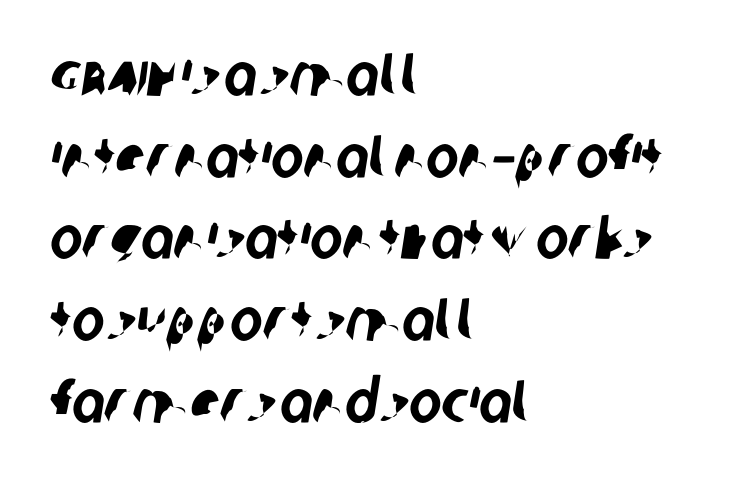
The image shows 61 px condensed sans-serif type; set left-aligned, normal line spacing (1.34x), normal letter spacing, not underlined; low stroke contrast and a large x-height.
